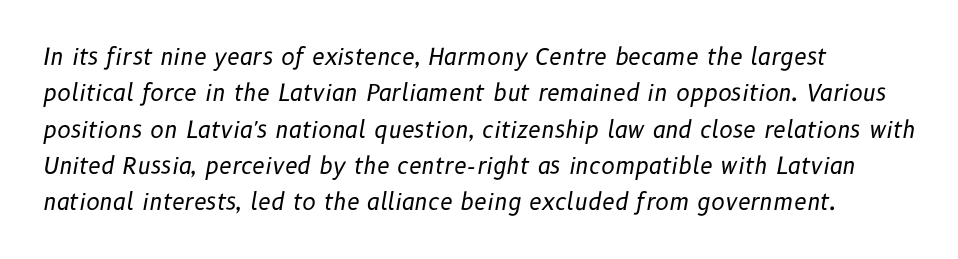
{"italic": "yes", "lean": "right", "slant_degrees": 10, "bold": "no", "underline": "no", "align": "left", "line_spacing": "normal", "line_spacing_ratio": 1.58, "letter_spacing": "normal", "letter_spacing_em": 0.0, "glyph_px": 23}
